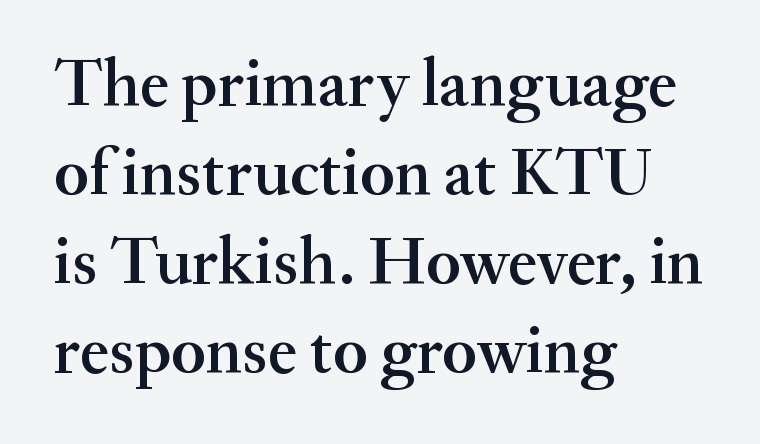
The image shows 67 px semibold serif type, upright; set left-aligned, normal line spacing (1.33x), normal letter spacing, not underlined; medium stroke contrast and a small x-height.
